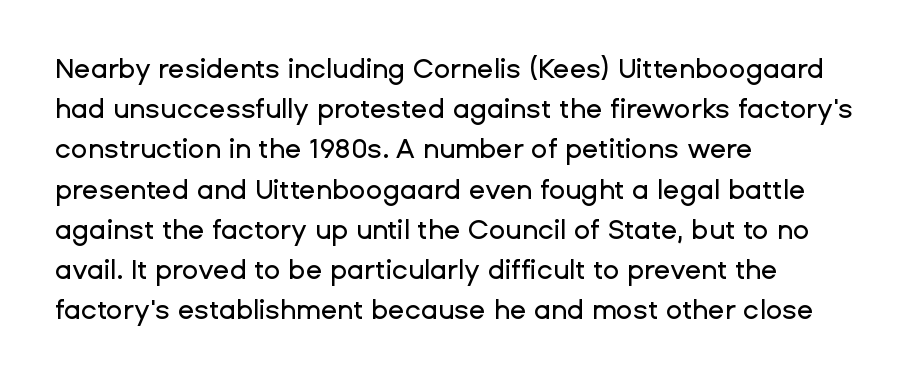
Q: Is the text italic (slanted)? A: No, it is upright.
Q: Is the text underlined? A: No.
Q: How is the paragraph aligned? A: Left-aligned.
Q: Is the spacing between letters normal or unusually wide? A: Normal.
Q: Is the spacing between lines tight, normal or loose? A: Normal.
